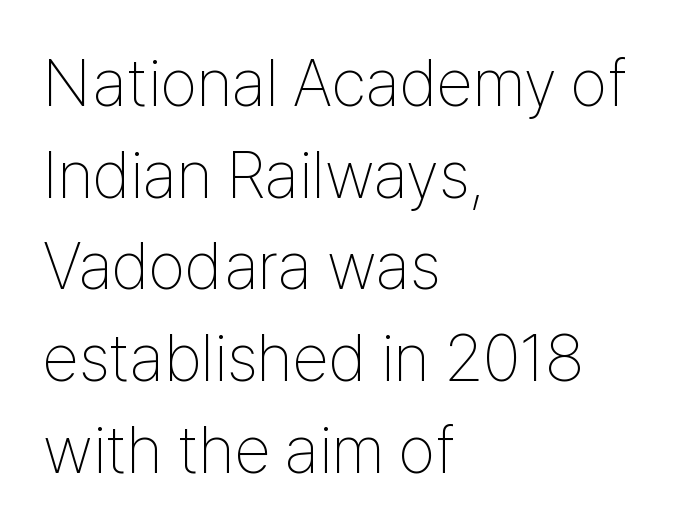
Nope, not italic — everything's standing straight. In terms of letterspacing, this is plain default setting. Has an underline been added? It has not. Do the characters align in a grid? No, the font is proportional.
